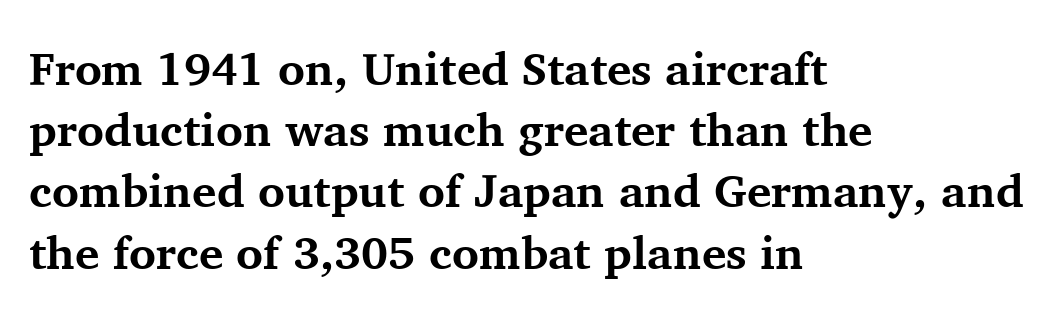
{"serif": "yes", "italic": "no", "bold": "yes", "weight": "bold", "width": "normal", "stroke_contrast": "medium", "x_height": "medium", "monospaced": "no", "underline": "no", "align": "left", "line_spacing": "normal", "line_spacing_ratio": 1.33, "letter_spacing": "normal", "letter_spacing_em": 0.0, "glyph_px": 46}
